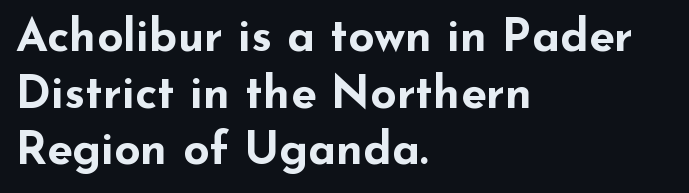
Where is the straight margin? On the left. Quick note: underline off. Thick stems and heavy bowls — unmistakably bold. It's the straight-up-and-down kind of type. Varying glyph widths throughout — classic text-font behaviour. The rendering shows plain stroke endings on the letterforms — a sans-serif design.
